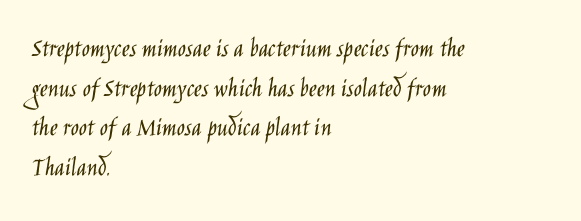
Q: Is the text bold? A: No.
Q: Is the text italic (slanted)? A: Yes.
Q: Is the text underlined? A: No.
Q: How is the paragraph aligned? A: Left-aligned.
Q: Is the spacing between letters normal or unusually wide? A: Normal.
Q: Is the spacing between lines tight, normal or loose? A: Normal.
